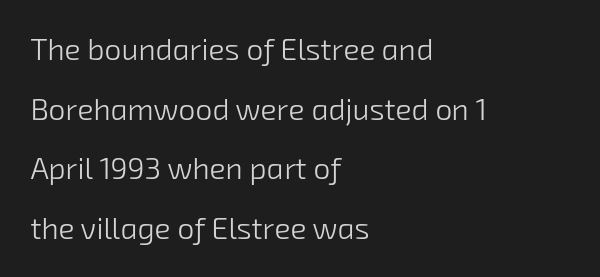
{"serif": "no", "bold": "no", "weight": "light", "width": "normal", "stroke_contrast": "low", "x_height": "medium", "monospaced": "no", "underline": "no", "align": "left", "line_spacing": "loose", "line_spacing_ratio": 1.99, "letter_spacing": "normal", "letter_spacing_em": 0.0, "glyph_px": 30}
